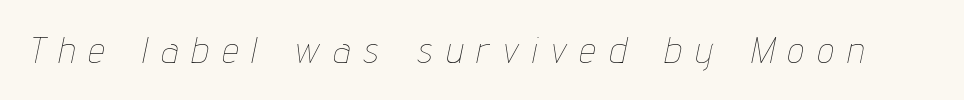
{"italic": "yes", "lean": "right", "slant_degrees": 12, "bold": "no", "weight": "thin", "width": "condensed", "stroke_contrast": "low", "x_height": "medium", "monospaced": "no", "underline": "no", "letter_spacing": "wide", "letter_spacing_em": 0.4, "glyph_px": 36}
